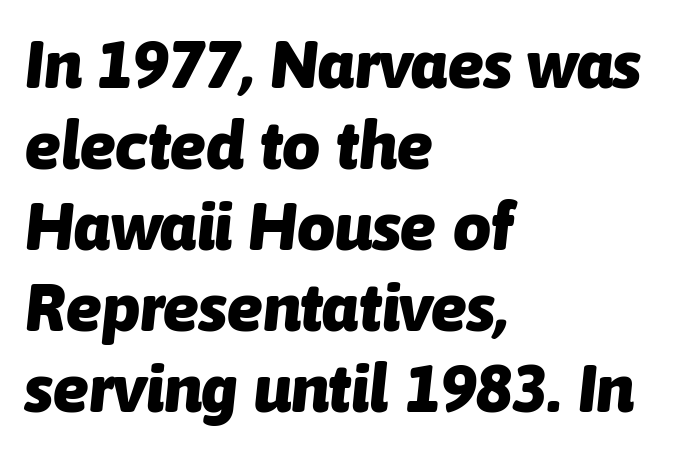
The image shows 67 px heavy type, italic (leaning right); set left-aligned, line spacing 1.21x, normal letter spacing, not underlined; low stroke contrast and a medium x-height.
